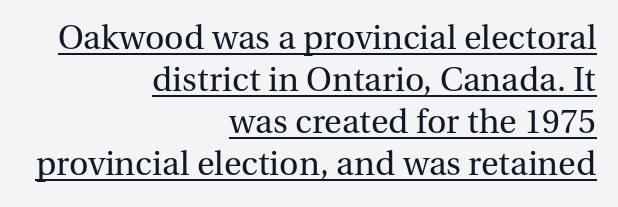
{"serif": "yes", "italic": "no", "bold": "no", "weight": "regular", "width": "normal", "stroke_contrast": "medium", "x_height": "medium", "monospaced": "no", "underline": "yes", "align": "right", "line_spacing_ratio": 1.17, "letter_spacing": "normal", "letter_spacing_em": 0.0, "glyph_px": 36}
